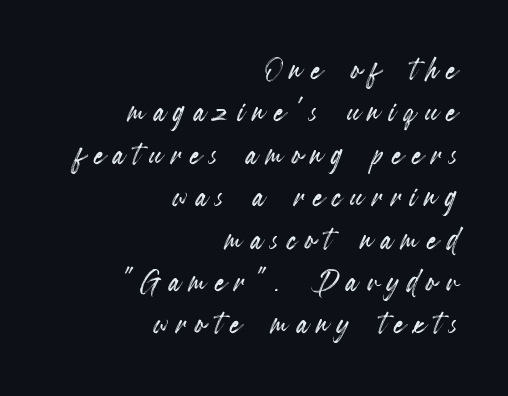
Students, observe: this is what under-led, compact text looks like. This sample has the flowing, uneven cadence of proportional lettering. There is plenty of visible air inserted between adjacent glyphs. The paragraph shown leans on its right margin.
